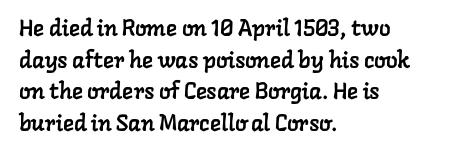
Q: Is the text underlined? A: No.
Q: How is the paragraph aligned? A: Left-aligned.
Q: Is the spacing between letters normal or unusually wide? A: Normal.
Q: Is the spacing between lines tight, normal or loose? A: Normal.
